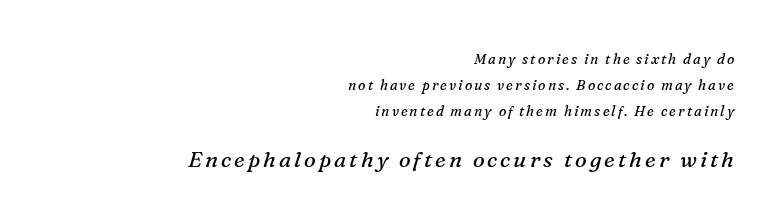
Any mark beneath the type? The region is blank. Stems and bowls with no extra thickness — not bold. When letters slant like this, we call the style italic. Visually, the bottom section dominates because its glyphs are scaled up. A flush-right, rag-left setting is used for this passage.
